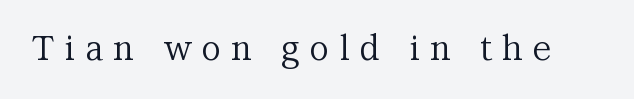
Q: Is the text bold? A: No.
Q: Is the text italic (slanted)? A: No, it is upright.
Q: Is the typeface a serif or a sans-serif typeface? A: Serif.
Q: Is the text underlined? A: No.
Q: Is the spacing between letters normal or unusually wide? A: Unusually wide.
Q: Width (condensed, normal, or wide)? A: Normal.
Q: Stroke contrast? A: Medium.
Q: x-height? A: Medium.
Q: Monospaced? A: No.
